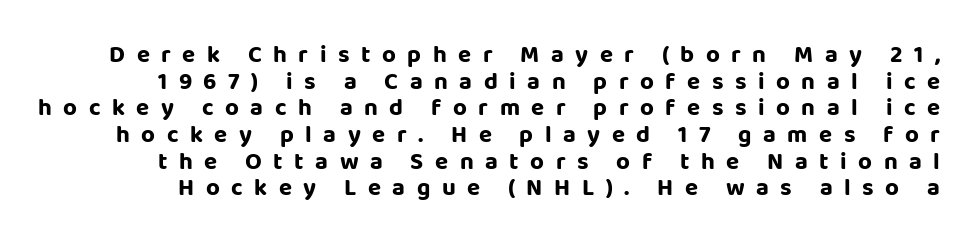
The image shows 24 px bold type, upright; set tight line spacing (1.11x), unusually wide letter spacing (+0.48 em), not underlined.
